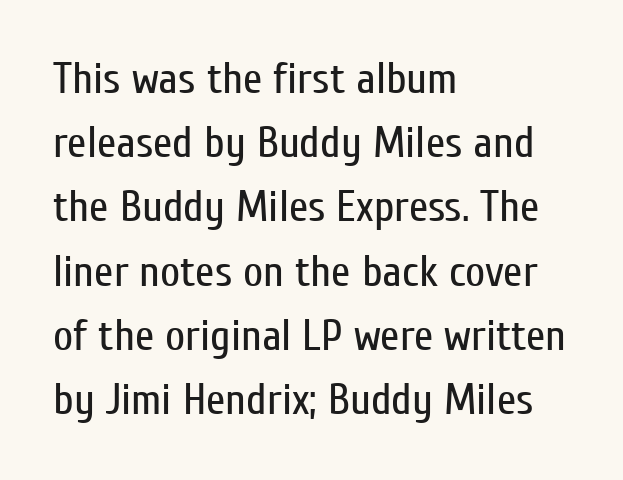
The rows are spaced the way most documents space them. Do the characters align in a grid? No, the font is proportional. The typesetting does not lean heavy: it is not bold. Reading down the block, your eye returns to a fixed left position each line. In terms of posture, this sample is upright.
